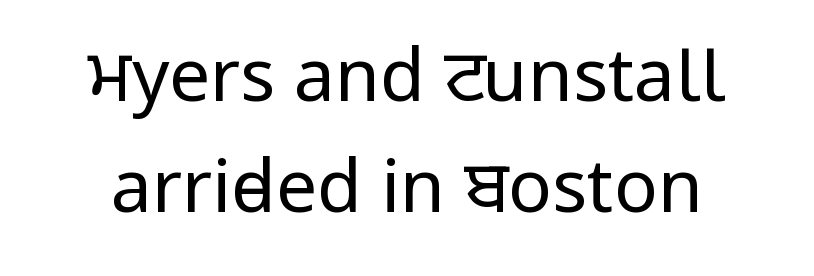
{"serif": "no", "italic": "no", "bold": "no", "weight": "regular", "width": "condensed", "stroke_contrast": "low", "x_height": "large", "monospaced": "no", "underline": "no", "line_spacing": "normal", "line_spacing_ratio": 1.52, "letter_spacing": "normal", "letter_spacing_em": 0.0, "glyph_px": 73}
